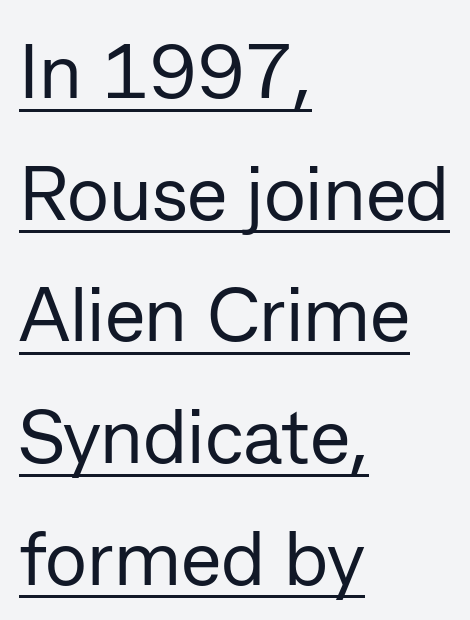
The image shows 77 px regular-weight sans-serif type, upright; set left-aligned, normal line spacing (1.58x), normal letter spacing, underlined; low stroke contrast and a medium x-height.
